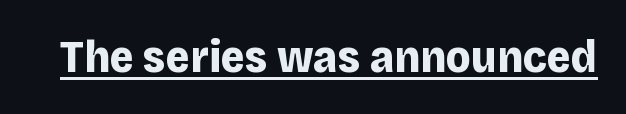
The image shows 46 px bold sans-serif type, upright; set normal letter spacing, underlined; low stroke contrast and a large x-height.
